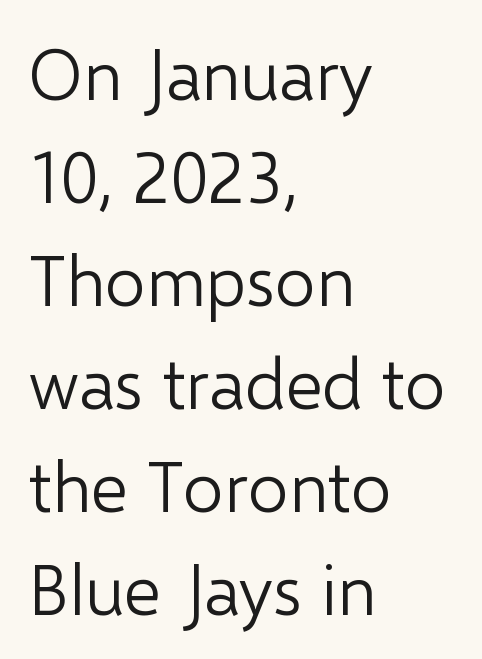
The passage shown is typeset with a sans-serif family. Nothing heavy about these letters — not bold at all. Is the letter spacing exaggerated? No — it looks like the ordinary default. The specimen omits any rule beneath the text block's lines. Every stem runs plumb, perpendicular to the baseline.
